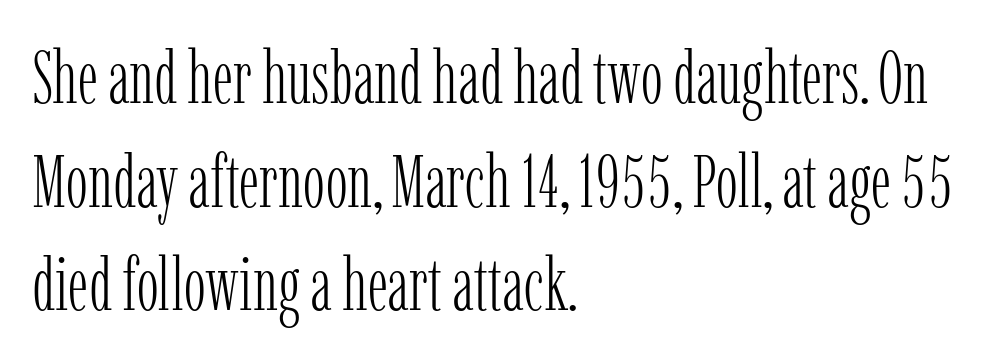
Q: Is the text bold? A: No.
Q: Is the text italic (slanted)? A: No, it is upright.
Q: Is the typeface a serif or a sans-serif typeface? A: Serif.
Q: Is the text underlined? A: No.
Q: How is the paragraph aligned? A: Left-aligned.
Q: Is the spacing between letters normal or unusually wide? A: Normal.
Q: Is the spacing between lines tight, normal or loose? A: Normal.
Q: Width (condensed, normal, or wide)? A: Condensed.
Q: Stroke contrast? A: Low.
Q: x-height? A: Medium.
Q: Monospaced? A: No.
